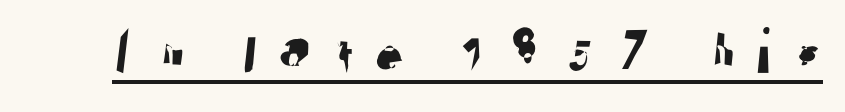
Q: Is the typeface a serif or a sans-serif typeface? A: Sans-serif.
Q: Is the text underlined? A: Yes.
Q: Is the spacing between letters normal or unusually wide? A: Unusually wide.
Q: Width (condensed, normal, or wide)? A: Normal.
Q: Stroke contrast? A: Low.
Q: x-height? A: Medium.
Q: Monospaced? A: No.
